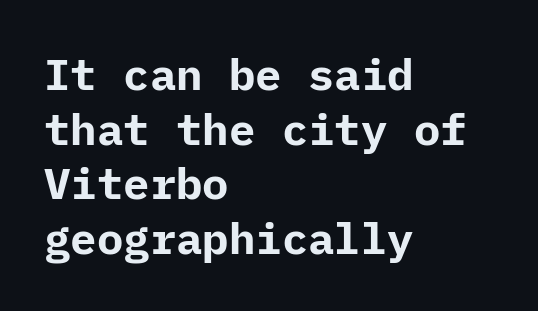
{"serif": "no", "italic": "no", "bold": "yes", "weight": "bold", "width": "normal", "stroke_contrast": "low", "x_height": "medium", "underline": "no", "align": "left", "line_spacing_ratio": 1.24, "letter_spacing": "normal", "letter_spacing_em": 0.0, "glyph_px": 44}
